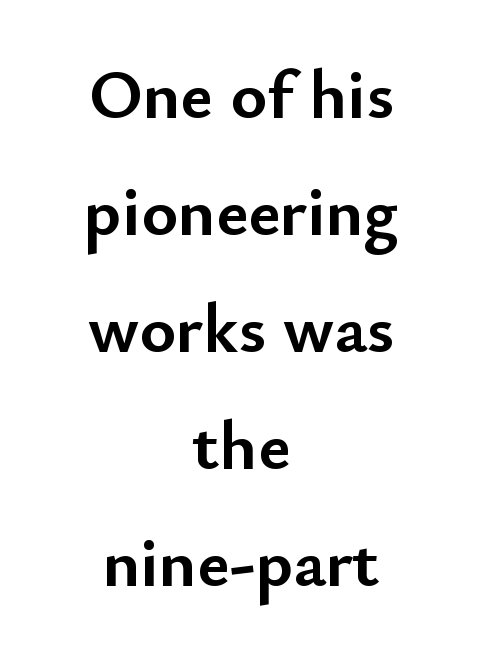
The image shows 70 px semibold sans-serif type, upright; set centered, normal line spacing (1.67x), normal letter spacing, not underlined; low stroke contrast and a small x-height.
